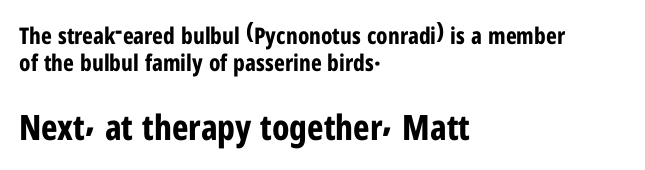
The image shows 35 px bold, condensed sans-serif type, upright; set left-aligned, line spacing 1.19x, normal letter spacing, not underlined; the second (bottom) block is 1.52x larger; low stroke contrast and a medium x-height.
